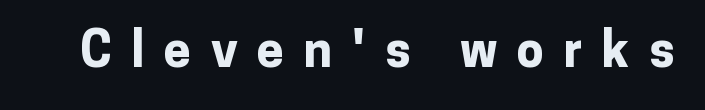
This rendering employs a face without finishing strokes, i.e., a sans-serif. Tracking value appears strongly positive — letters spread wide. The glyphs are unaccompanied by any horizontal stroke below them. Unlike italic type, these characters show no tilt at all. Do the characters align in a grid? No, the font is proportional.
